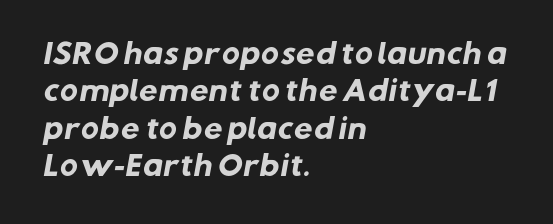
{"bold": "yes", "underline": "no", "align": "left", "line_spacing": "normal", "line_spacing_ratio": 1.38, "letter_spacing": "normal", "letter_spacing_em": 0.0, "glyph_px": 27}
